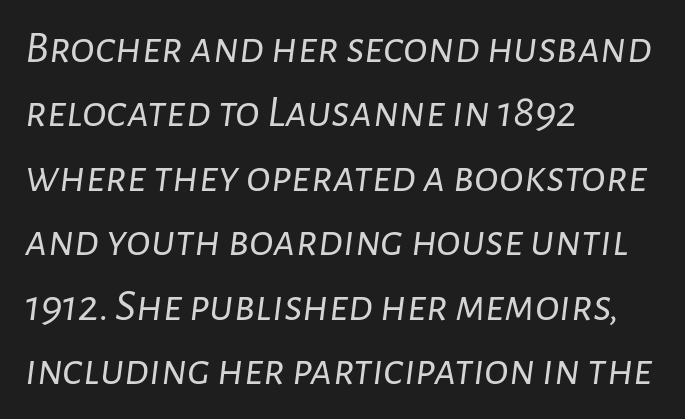
Decoration check: the copy has no underline. Stem width sits at or under what a default text font uses. A typesetter would mark this as italic. The lines are quadded left. A typesetter would call this zero additional tracking. You could not count columns in this text — the font is proportionally spaced.
